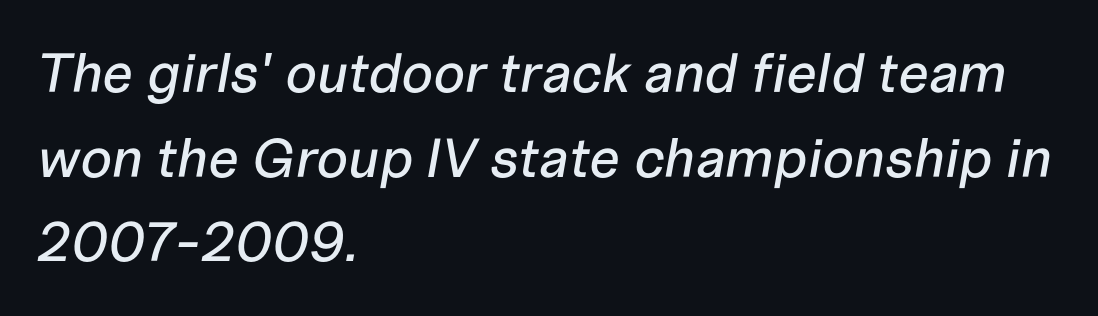
Looks like regular typesetting: each glyph gets only the width it needs. Tracking here is standard; glyphs follow each other at the usual distance. Check the space under the baseline: it is left empty. The leading is moderate, giving the passage an even texture. The rendering applies a slant to the glyphs. The compositor pushed each line to the left boundary.
